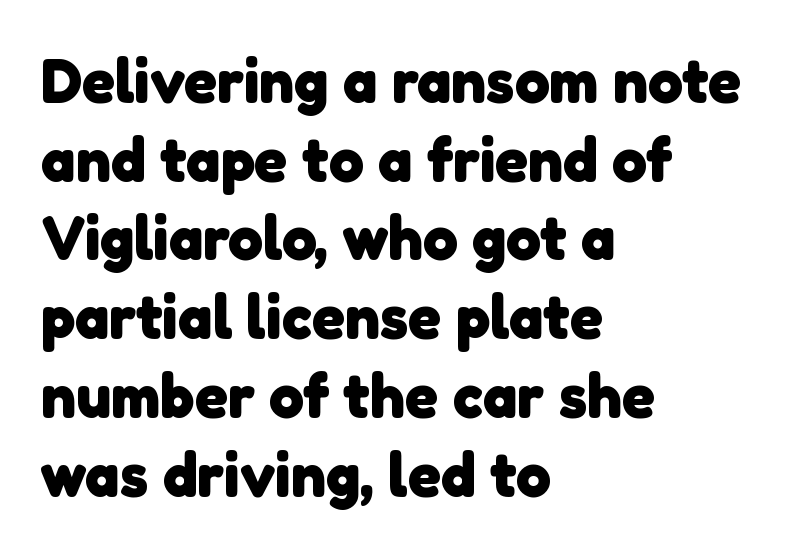
The image shows 62 px heavy sans-serif type; set left-aligned, normal line spacing (1.27x), normal letter spacing, not underlined; low stroke contrast and a medium x-height.
